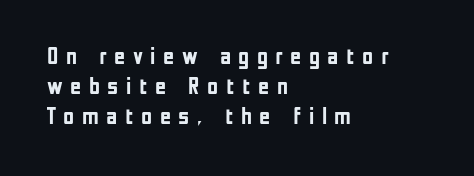
{"italic": "no", "bold": "yes", "underline": "no", "align": "left", "line_spacing_ratio": 1.24, "letter_spacing": "wide", "letter_spacing_em": 0.31, "glyph_px": 24}
